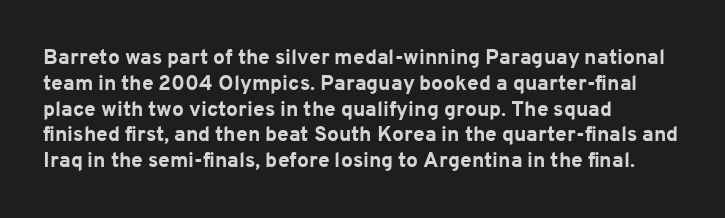
Q: Is the text bold? A: Yes.
Q: Is the text italic (slanted)? A: No, it is upright.
Q: Is the text underlined? A: No.
Q: How is the paragraph aligned? A: Left-aligned.
Q: Is the spacing between letters normal or unusually wide? A: Normal.
